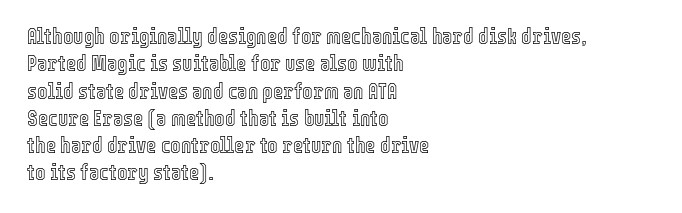
The image shows 22 px text type, upright; set left-aligned, line spacing 1.24x, normal letter spacing, not underlined.
